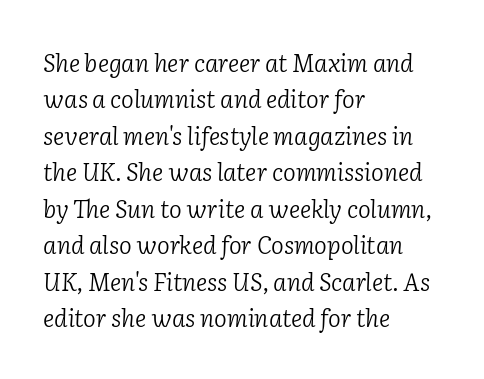
{"italic": "yes", "lean": "right", "slant_degrees": 2, "bold": "no", "underline": "no", "align": "left", "line_spacing": "normal", "line_spacing_ratio": 1.52, "letter_spacing": "normal", "letter_spacing_em": 0.0, "glyph_px": 24}
